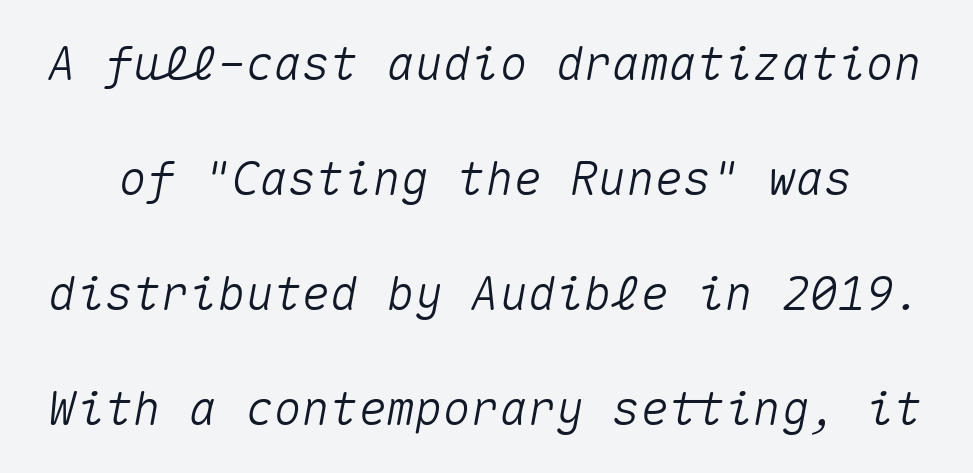
The image shows 47 px text type, italic (leaning right), monospaced; set loose line spacing (2.45x), normal letter spacing, not underlined; medium stroke contrast and a medium x-height.
